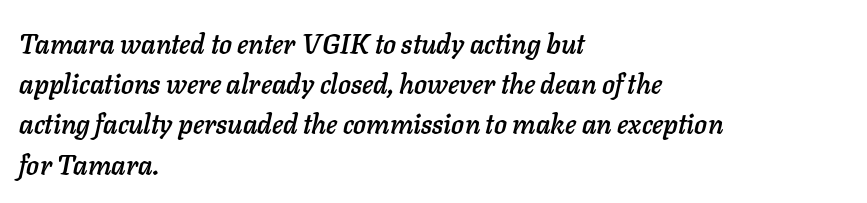
The typography opts for an oblique posture over an upright one. Plain, unruled lines of type. A typesetter would call this leading conventional body-copy spacing. The tracking reads as untouched default to a designer's eye. In CSS terms this would be text-align: left.
